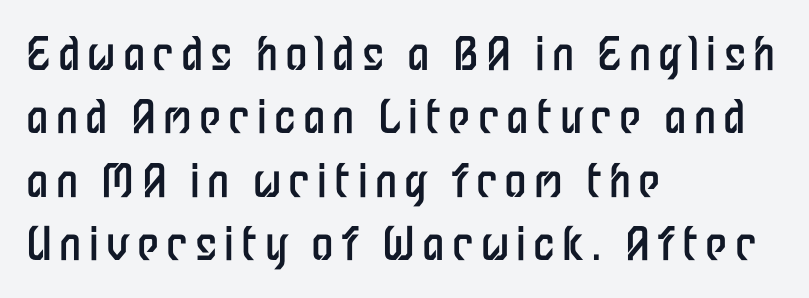
Is the type heavy? It reads as light-to-regular instead. Reading down the column, the eye jumps a familiar distance to each next line. Glance below the letters and you will spot only blank space. Observe the absence of serifs on each vertical stroke in this sample.
